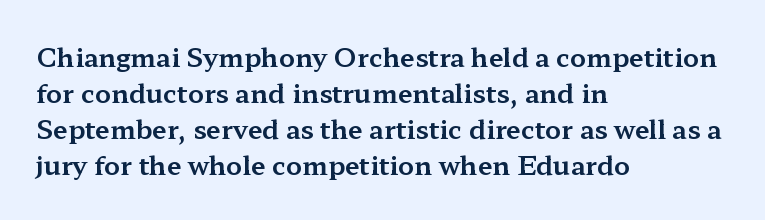
Q: Is the text italic (slanted)? A: No, it is upright.
Q: Is the text underlined? A: No.
Q: How is the paragraph aligned? A: Left-aligned.
Q: Is the spacing between letters normal or unusually wide? A: Normal.
Q: Is the spacing between lines tight, normal or loose? A: Normal.
